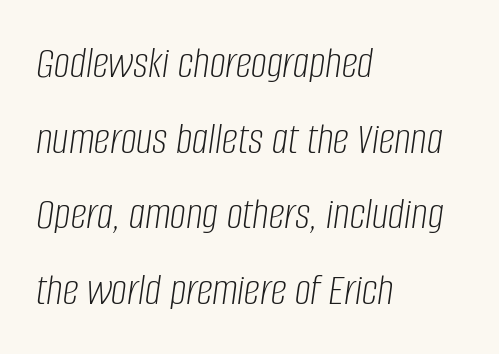
{"italic": "yes", "lean": "right", "slant_degrees": 8, "bold": "no", "weight": "light", "width": "condensed", "stroke_contrast": "low", "x_height": "large", "monospaced": "no", "underline": "no", "align": "left", "line_spacing": "normal", "line_spacing_ratio": 1.68, "letter_spacing": "normal", "letter_spacing_em": 0.0, "glyph_px": 45}
